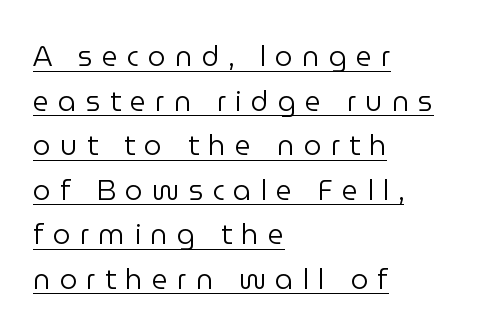
Q: Is the text bold? A: No.
Q: Is the text italic (slanted)? A: No, it is upright.
Q: Is the typeface a serif or a sans-serif typeface? A: Sans-serif.
Q: Is the text underlined? A: Yes.
Q: How is the paragraph aligned? A: Left-aligned.
Q: Is the spacing between letters normal or unusually wide? A: Unusually wide.
Q: Is the spacing between lines tight, normal or loose? A: Normal.
Q: Width (condensed, normal, or wide)? A: Normal.
Q: Stroke contrast? A: Low.
Q: x-height? A: Medium.
Q: Monospaced? A: No.
